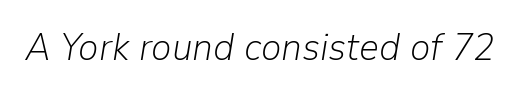
The image shows 39 px light type, italic (leaning right); set normal letter spacing, not underlined; low stroke contrast and a medium x-height.
